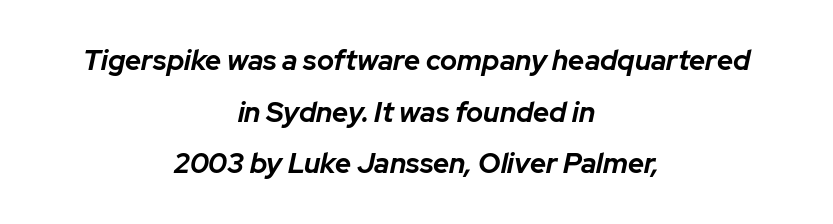
Q: Is the text bold? A: Yes.
Q: Is the text italic (slanted)? A: Yes, it leans right by about 12 degrees.
Q: Is the text underlined? A: No.
Q: How is the paragraph aligned? A: Centered.
Q: Is the spacing between letters normal or unusually wide? A: Normal.
Q: Width (condensed, normal, or wide)? A: Normal.
Q: Stroke contrast? A: Low.
Q: x-height? A: Medium.
Q: Monospaced? A: No.
